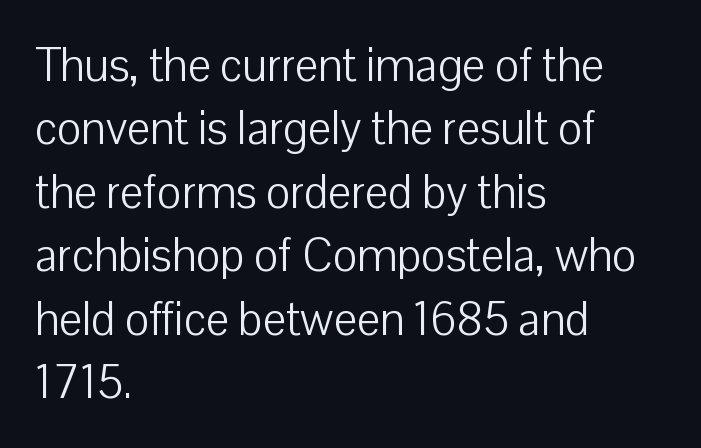
Q: Is the text bold? A: No.
Q: Is the text italic (slanted)? A: No, it is upright.
Q: Is the typeface a serif or a sans-serif typeface? A: Sans-serif.
Q: Is the text underlined? A: No.
Q: How is the paragraph aligned? A: Left-aligned.
Q: Is the spacing between letters normal or unusually wide? A: Normal.
Q: Is the spacing between lines tight, normal or loose? A: Normal.
Q: Width (condensed, normal, or wide)? A: Normal.
Q: Stroke contrast? A: Low.
Q: x-height? A: Medium.
Q: Monospaced? A: No.
